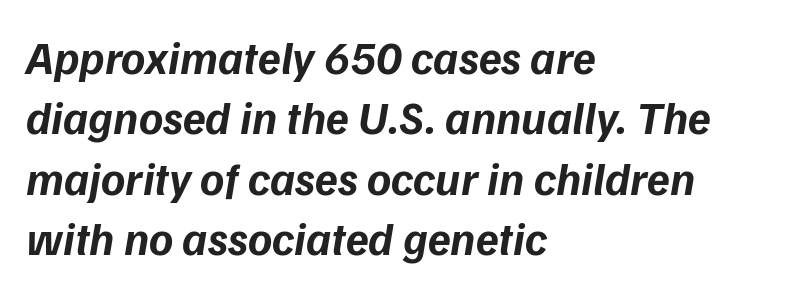
A bare baseline throughout the passage. Does the lettering tilt? It does — this is italic. One glance says typical: line gaps are just what's usual. Characters follow at the spacing the type designer built in.
